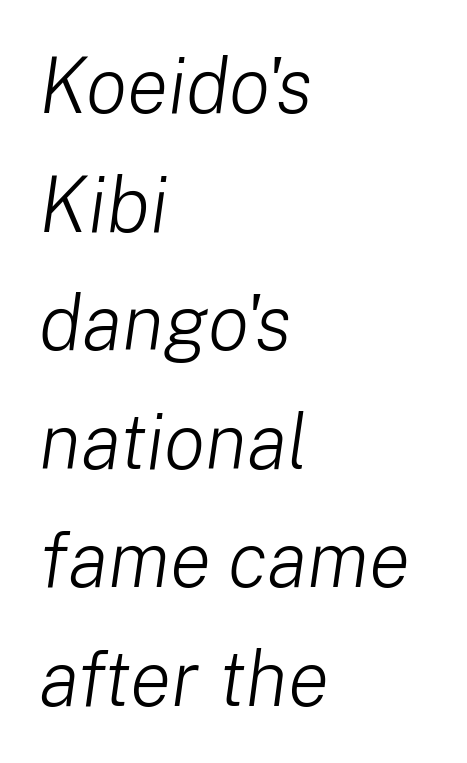
Visually the block forms a straight wall on the left and a jagged coastline on the right. A bare baseline throughout the passage. The letters are slanted; this is an italic face. Is there much room between lines? A standard amount, neither cramped nor airy.
